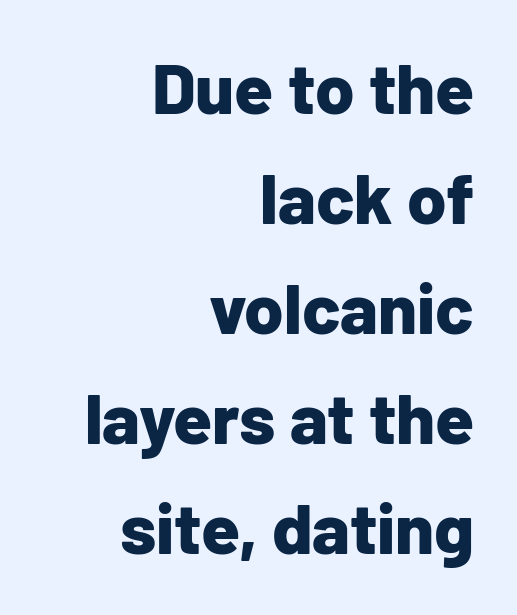
Q: Is the text bold? A: Yes.
Q: Is the text italic (slanted)? A: No, it is upright.
Q: Is the typeface a serif or a sans-serif typeface? A: Sans-serif.
Q: Is the text underlined? A: No.
Q: How is the paragraph aligned? A: Right-aligned.
Q: Is the spacing between letters normal or unusually wide? A: Normal.
Q: Is the spacing between lines tight, normal or loose? A: Normal.
Q: Width (condensed, normal, or wide)? A: Normal.
Q: Stroke contrast? A: Low.
Q: x-height? A: Medium.
Q: Monospaced? A: No.
